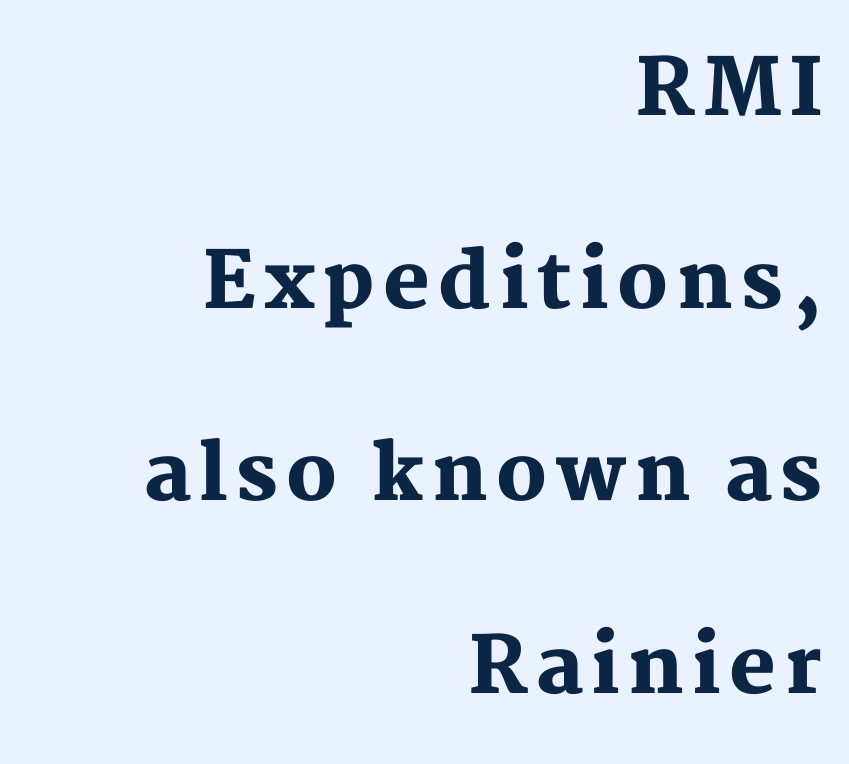
{"serif": "yes", "italic": "no", "bold": "yes", "weight": "heavy", "width": "normal", "stroke_contrast": "medium", "x_height": "medium", "monospaced": "no", "underline": "no", "align": "right", "line_spacing": "loose", "line_spacing_ratio": 2.47, "glyph_px": 78}
